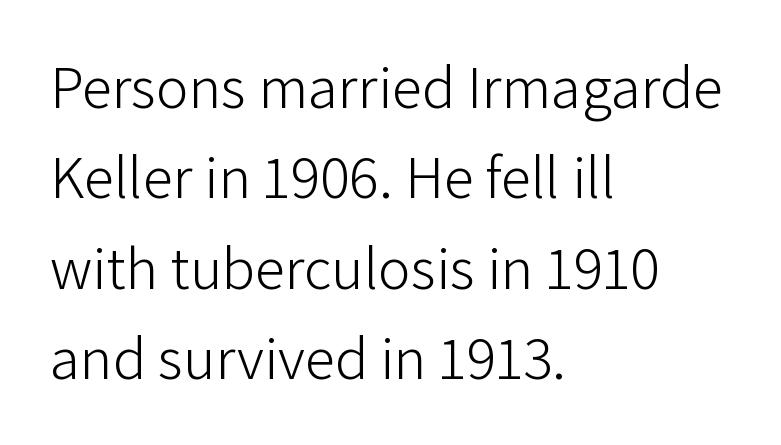
The image shows 61 px light sans-serif type, upright; set left-aligned, normal line spacing (1.48x), normal letter spacing, not underlined; low stroke contrast and a medium x-height.
